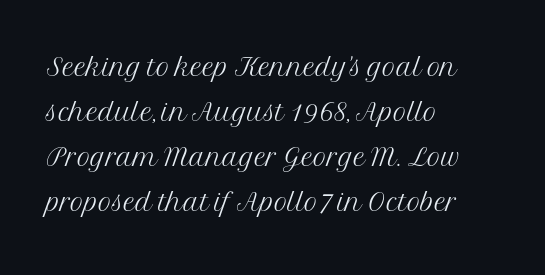
Q: Is the text bold? A: No.
Q: Is the text italic (slanted)? A: Yes.
Q: Is the typeface a serif or a sans-serif typeface? A: Serif.
Q: Is the text underlined? A: No.
Q: How is the paragraph aligned? A: Left-aligned.
Q: Is the spacing between letters normal or unusually wide? A: Normal.
Q: Width (condensed, normal, or wide)? A: Normal.
Q: Stroke contrast? A: Medium.
Q: x-height? A: Medium.
Q: Monospaced? A: No.
